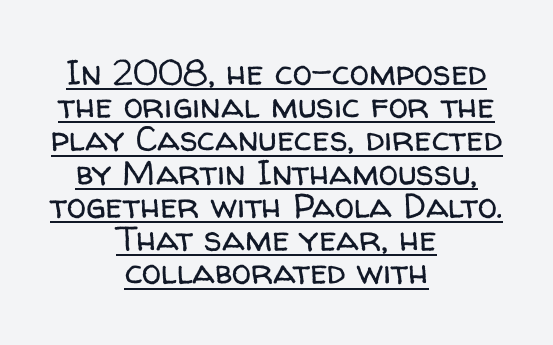
The lines are quadded center. The typesetter has applied underlining to the passage shown. Ascenders rise straight up at ninety degrees. Stroke mass is kept to a normal reading level or below. Short note: letters normally spaced. One glance says dense: line gaps are narrower than usual.
